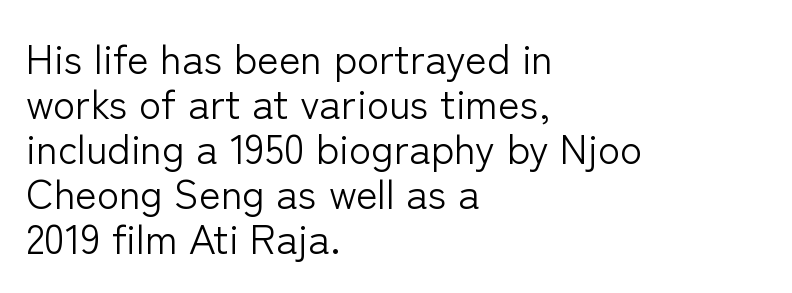
Only glyphs here, with clear space below each row. The face used here is proportionally spaced, like ordinary book or web type. Each word holds together tightly as a unit, with standard inter-letter gaps. What's the leading like? Squeezed, with rows nearly overlapping.
